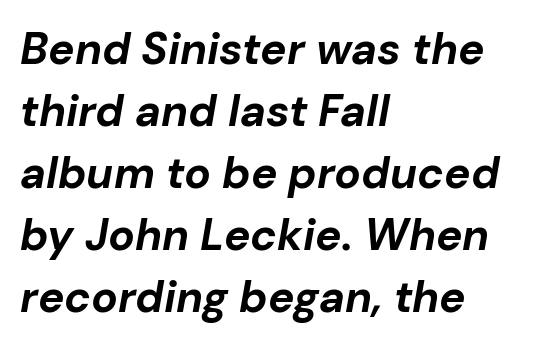
Students, note that the glyphs here touch the page at normal intervals. Is the type bold? Yes — the strokes are clearly thick and heavy. Character widths vary here, with narrow letters taking less room than wide ones. A typesetter would mark this as italic. The paragraph shown leans on its left margin. Underlining? Definitely not there.
